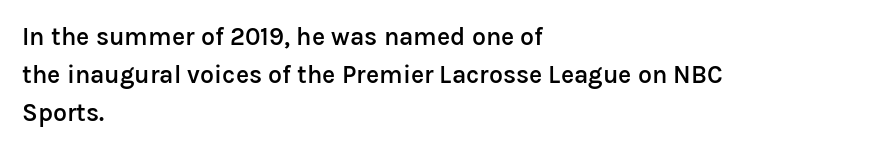
The image shows 25 px text type, upright; set left-aligned, normal line spacing (1.53x), normal letter spacing, not underlined.
